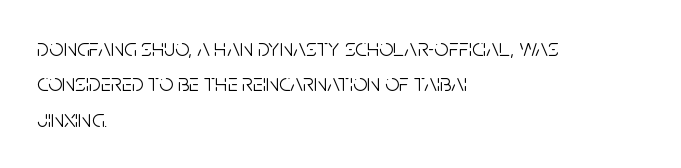
The image shows 25 px text type, upright; set left-aligned, normal line spacing (1.42x), normal letter spacing, not underlined.
